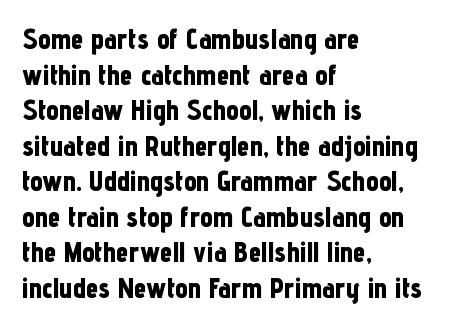
{"serif": "no", "italic": "no", "bold": "yes", "weight": "bold", "width": "condensed", "stroke_contrast": "low", "x_height": "medium", "monospaced": "no", "underline": "no", "align": "left", "line_spacing": "normal", "line_spacing_ratio": 1.27, "letter_spacing": "normal", "letter_spacing_em": 0.0, "glyph_px": 28}
